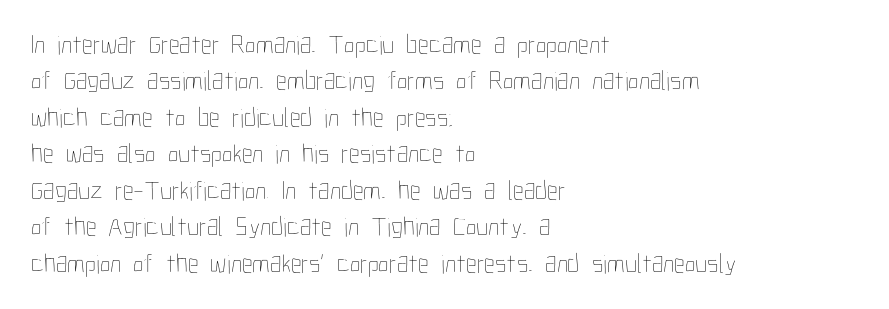
Upright lettering throughout. Reading down the column, the eye jumps a familiar distance to each next line. The typesetting does not lean heavy: it is not bold. Horizontal alignment here is leftward, the default for most running prose. The space directly below the letters is spotless. Glyph-to-glyph distance matches everyday printed text.
